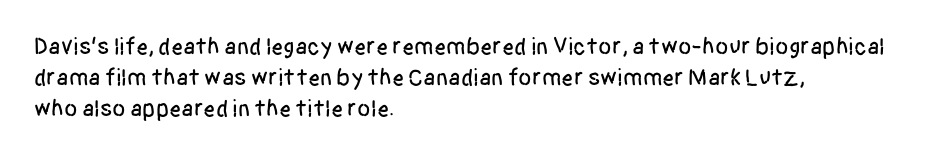
The rag falls on the right side of this text block. How would I describe the line gaps? Plain and ordinary. Ordinary non-slanted type is in use. The gaps between neighbouring characters are ordinary and unremarkable.
